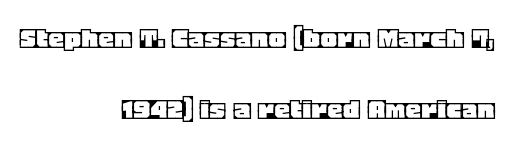
Q: Is the text italic (slanted)? A: No, it is upright.
Q: Is the text underlined? A: No.
Q: How is the paragraph aligned? A: Right-aligned.
Q: Is the spacing between letters normal or unusually wide? A: Normal.
Q: Is the spacing between lines tight, normal or loose? A: Loose.
Q: Width (condensed, normal, or wide)? A: Normal.
Q: x-height? A: Large.
Q: Monospaced? A: No.
